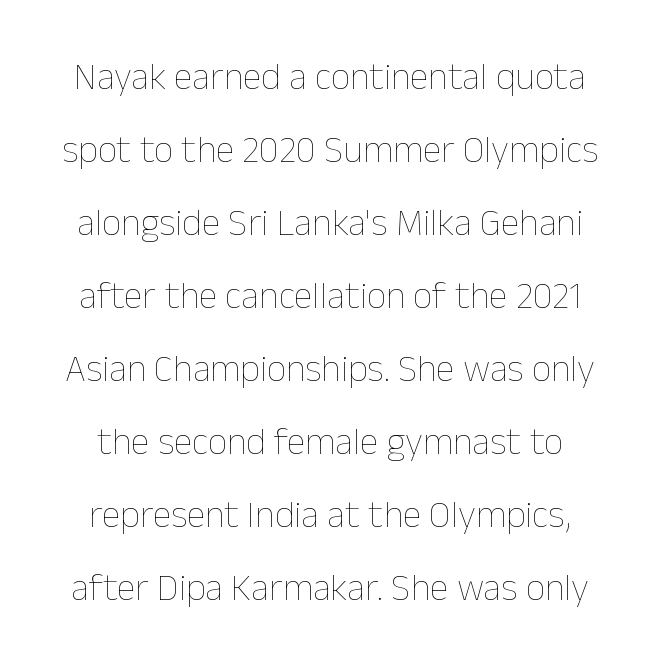
The image shows 38 px thin type, upright; set loose line spacing (1.92x), normal letter spacing, not underlined; low stroke contrast and a medium x-height.
